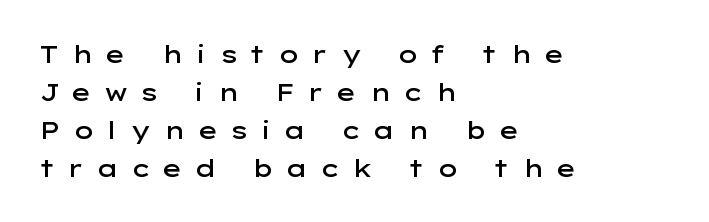
Q: Is the text bold? A: Semi-bold.
Q: Is the text italic (slanted)? A: No, it is upright.
Q: Is the text underlined? A: No.
Q: How is the paragraph aligned? A: Left-aligned.
Q: Is the spacing between letters normal or unusually wide? A: Unusually wide.
Q: Is the spacing between lines tight, normal or loose? A: Normal.
